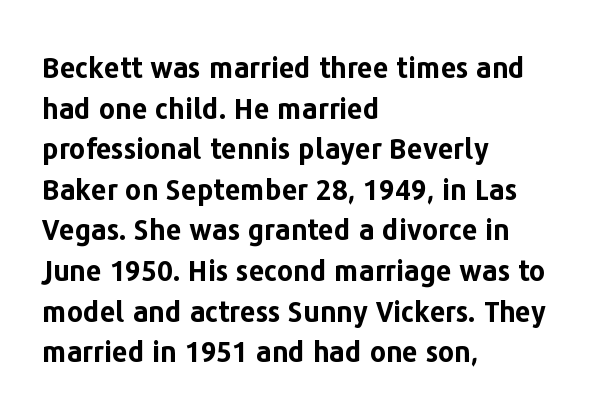
These lines are composed in type without serifs. Between one letter and the next there's only the usual sliver of space. A typesetter would call this proportional, since set widths differ per character. Regular leading. The strip under each line holds only bare page.
